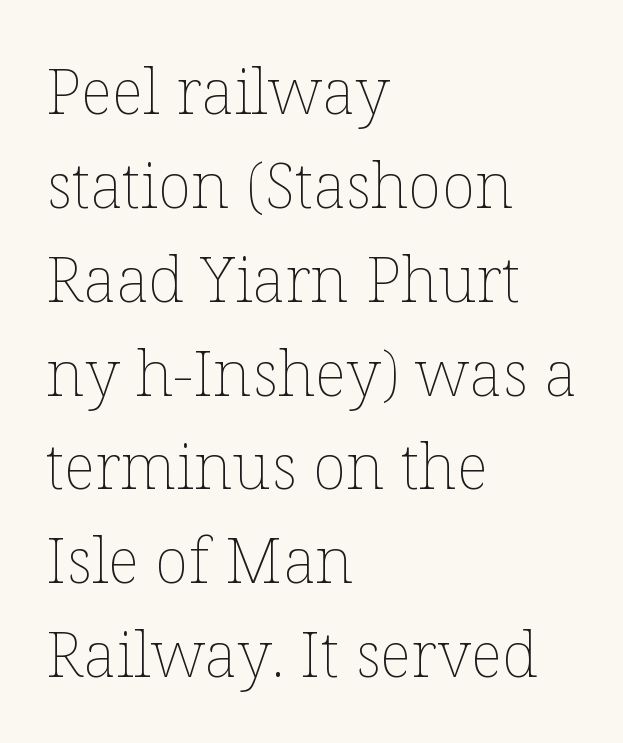
The image shows 63 px thin type, upright; set left-aligned, normal line spacing (1.49x), normal letter spacing, not underlined; low stroke contrast and a medium x-height.
